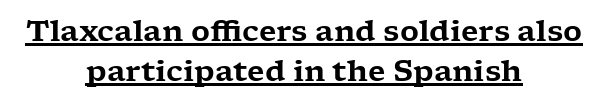
The image shows 29 px wide serif type, upright; set centered, normal line spacing (1.37x), normal letter spacing, underlined; low stroke contrast and a medium x-height.
